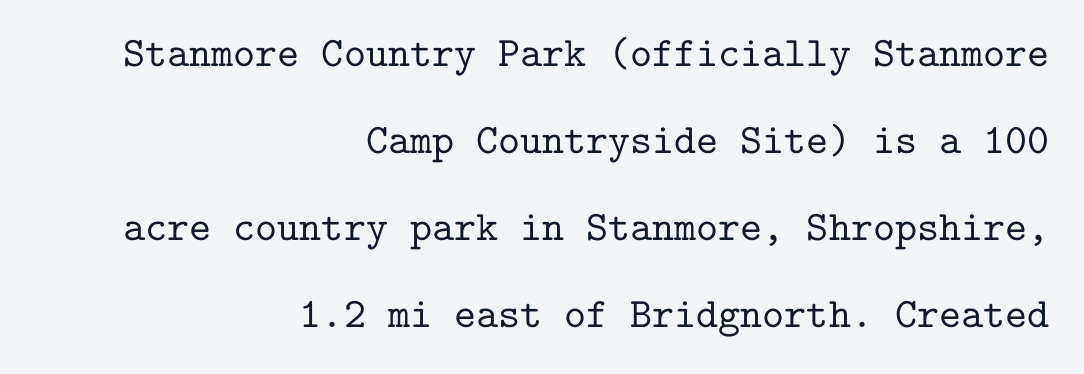
Tall strokes in this sample are plumb rather than angled. Interline gaps are noticeably wide in this sample. Typographically, this falls in the serif category. Right-aligned paragraph, ragged on the left.
